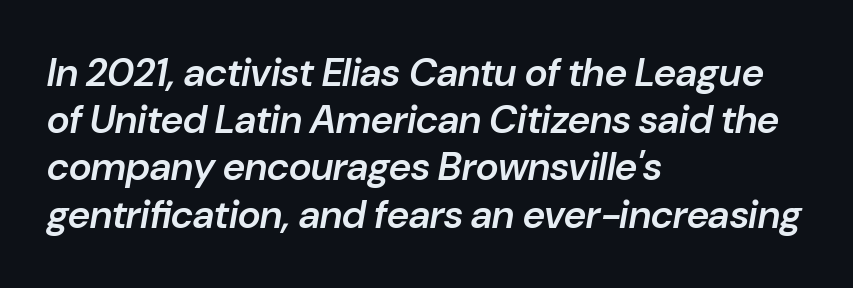
Style check: oblique. The rendering uses natural spacing where letterforms have individual widths. Short and long lines alike share a common starting point at left. Look at the stroke-to-counter ratio: somewhat heavy, a semibold. Plain, unruled lines of type. The tracking reads as untouched default to a designer's eye.
